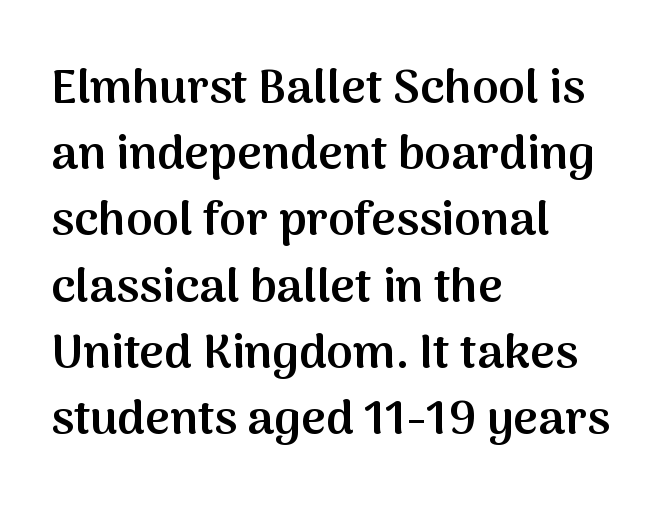
Q: Is the text bold? A: Semi-bold.
Q: Is the text italic (slanted)? A: No, it is upright.
Q: Is the typeface a serif or a sans-serif typeface? A: Sans-serif.
Q: Is the text underlined? A: No.
Q: How is the paragraph aligned? A: Left-aligned.
Q: Is the spacing between letters normal or unusually wide? A: Normal.
Q: Is the spacing between lines tight, normal or loose? A: Normal.
Q: Width (condensed, normal, or wide)? A: Normal.
Q: Stroke contrast? A: Medium.
Q: x-height? A: Medium.
Q: Monospaced? A: No.
